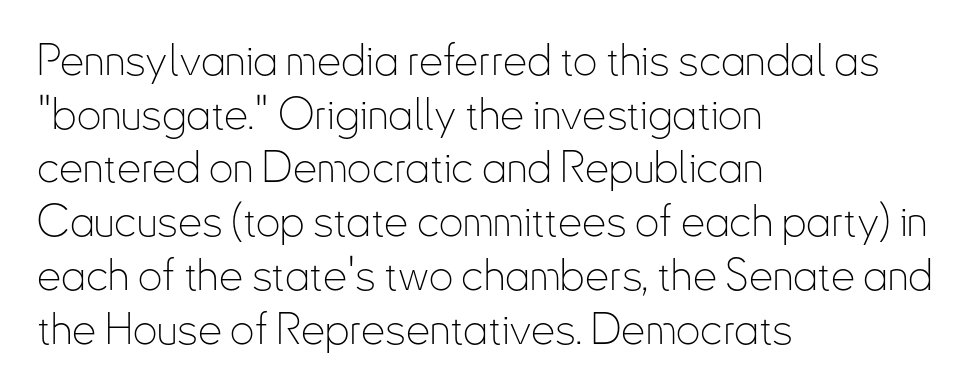
The image shows 43 px thin, condensed sans-serif type, upright; set left-aligned, normal line spacing (1.25x), normal letter spacing, not underlined; low stroke contrast and a small x-height.
